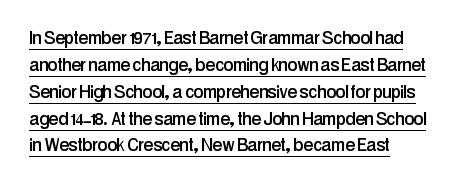
Honestly, the underline is the first thing you notice here. Glyph-to-glyph distance matches everyday printed text. The lines in this sample share a left origin and differ only in where they stop. Unlike italic type, these characters show no tilt at all.
